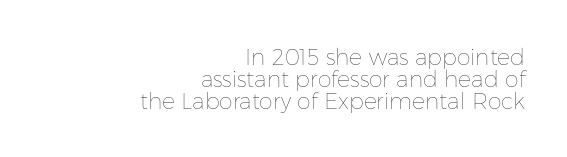
Typeset ragged left — the right edge is the straight one. A typesetter would mark this as roman, not italic. No chunkiness to these letters — they're not bold. Look at the tracking — it's just the regular setting, nothing added.
